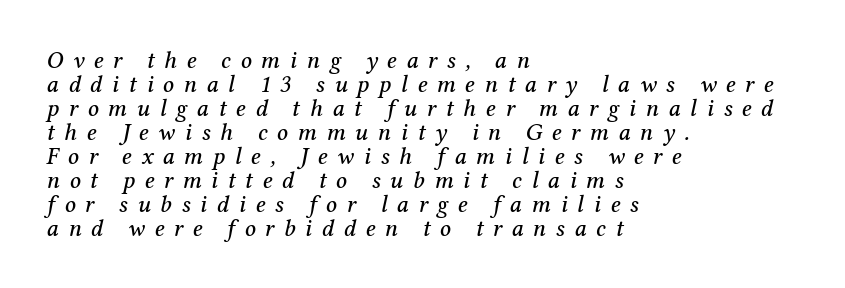
{"italic": "yes", "lean": "right", "slant_degrees": 12, "underline": "no", "align": "left", "line_spacing": "tight", "line_spacing_ratio": 1.0, "letter_spacing": "wide", "letter_spacing_em": 0.4, "glyph_px": 24}
